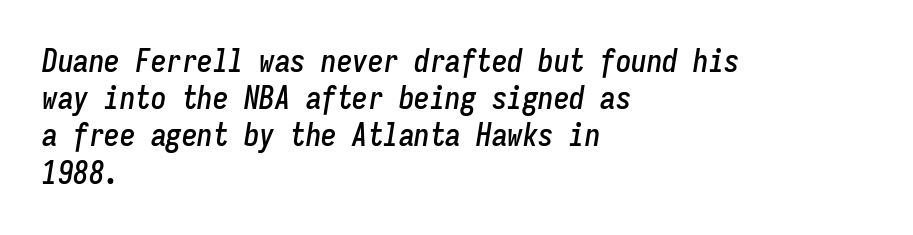
{"italic": "yes", "lean": "right", "slant_degrees": 9, "width": "condensed", "stroke_contrast": "low", "x_height": "medium", "monospaced": "yes", "underline": "no", "align": "left", "line_spacing_ratio": 1.2, "letter_spacing": "normal", "letter_spacing_em": 0.0, "glyph_px": 31}
